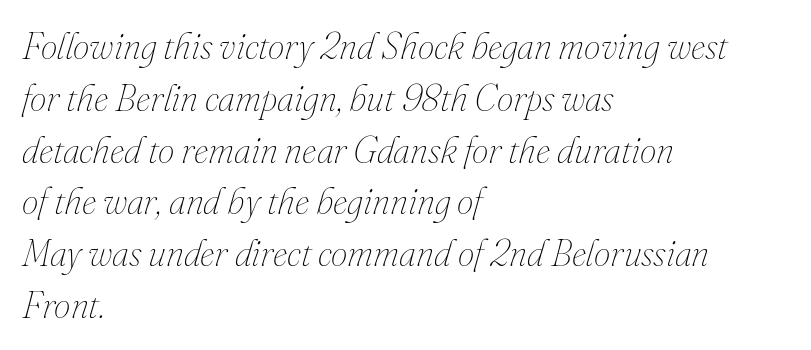
The image shows 37 px thin type, italic (leaning right); set left-aligned, normal line spacing (1.4x), normal letter spacing, not underlined; medium stroke contrast and a small x-height.
